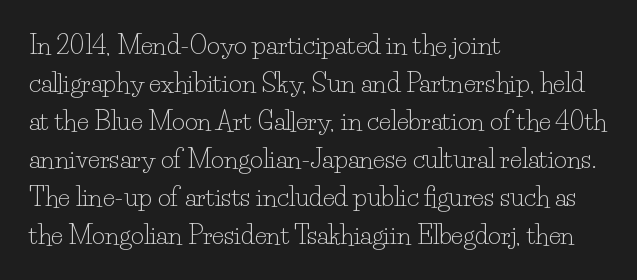
The font's upright variant was chosen for this text. The specimen omits any rule beneath the text block's lines. All the whitespace from short lines collects on the right. Tracking here is standard; glyphs follow each other at the usual distance.
